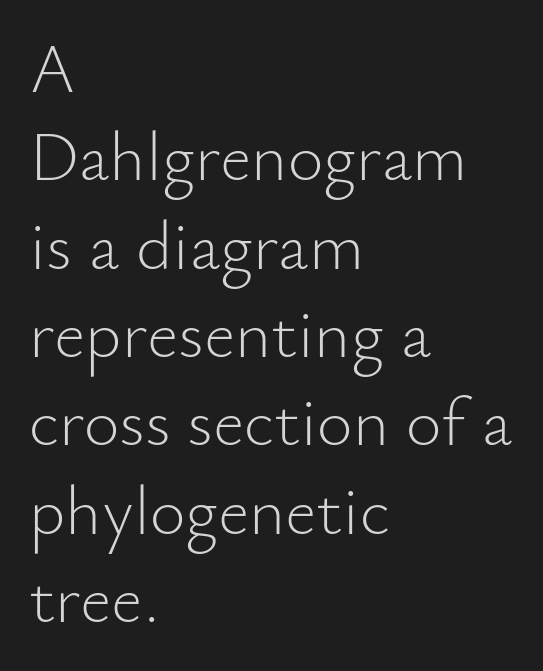
The image shows 69 px light sans-serif type, upright; set left-aligned, normal line spacing (1.28x), normal letter spacing, not underlined; low stroke contrast and a small x-height.
